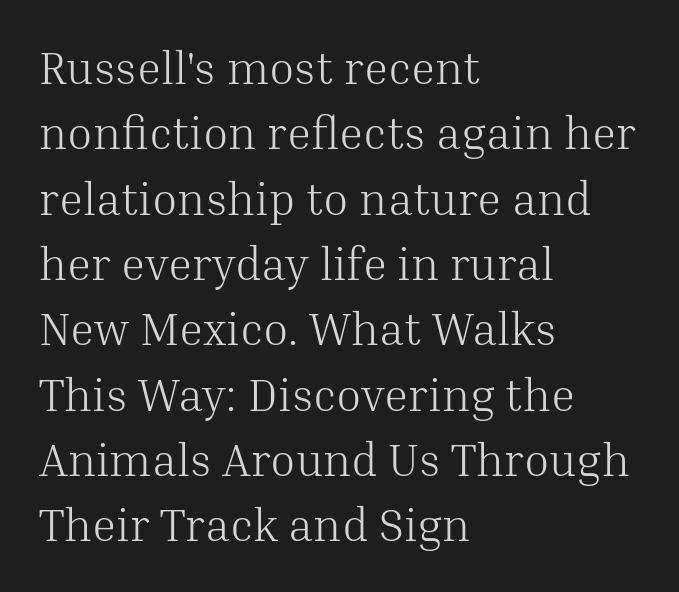
Interline gaps are of average width in this sample. Alignment: flush left. The letters carry serifs — small finishing strokes at the ends of their stems. The lettering holds an erect, upright posture throughout. Each row of text sits above clean, open space.
